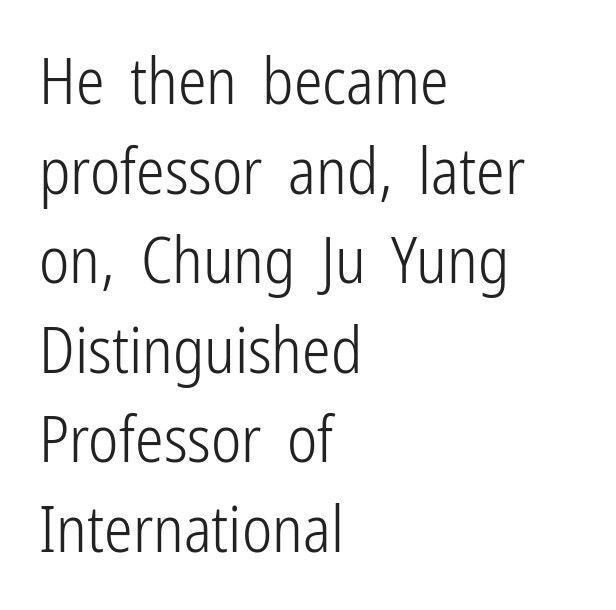
No extra ink here — the face is not bold. No word sits above an underline. The rendering shows plain stroke endings on the letterforms — a sans-serif design. Proportional: the letters do not fall into vertical columns. Inter-character spacing is left at the font's built-in metrics. Notice how the passage keeps a crisp vertical edge on the left only.
